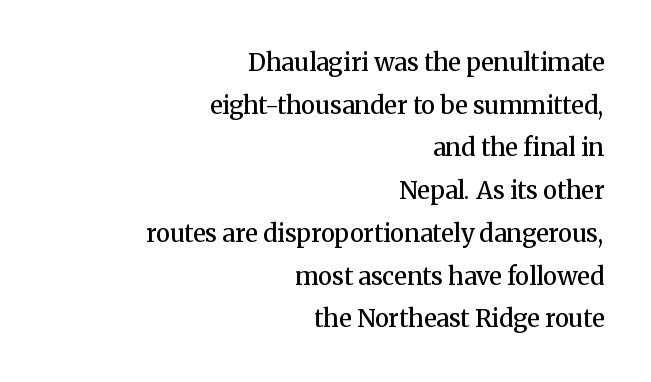
Q: Is the text bold? A: Semi-bold.
Q: Is the text italic (slanted)? A: No, it is upright.
Q: Is the text underlined? A: No.
Q: How is the paragraph aligned? A: Right-aligned.
Q: Is the spacing between letters normal or unusually wide? A: Normal.
